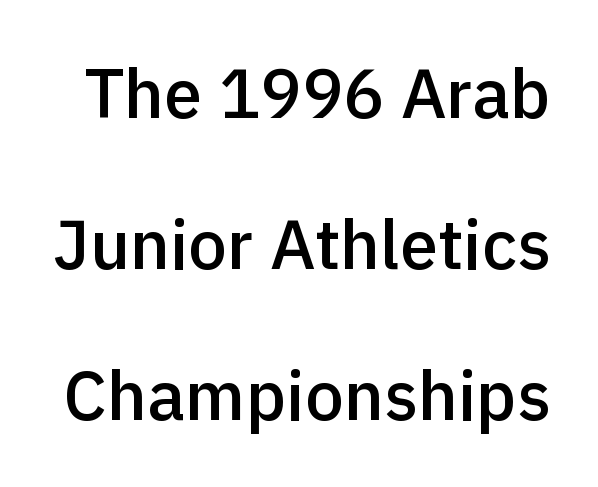
The image shows 69 px semibold sans-serif type, upright; set loose line spacing (2.19x), normal letter spacing, not underlined; a medium x-height.
